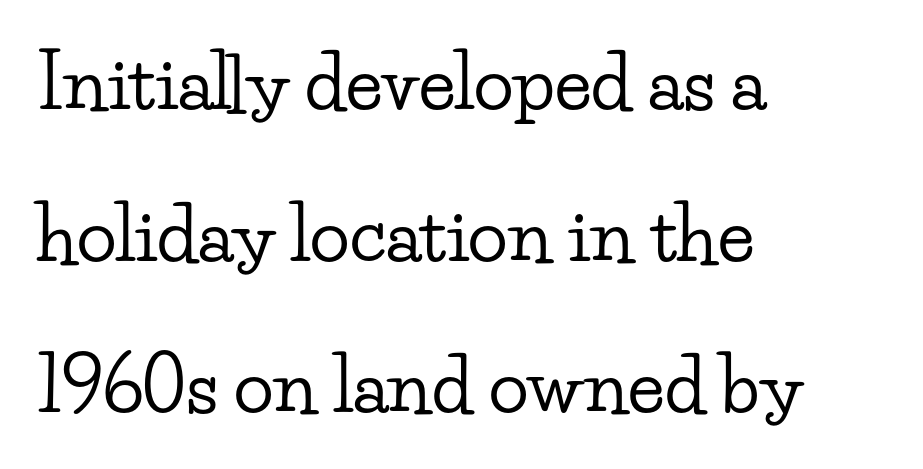
The image shows 74 px wide serif type, upright; set left-aligned, loose line spacing (2.05x), normal letter spacing, not underlined; low stroke contrast and a small x-height.
